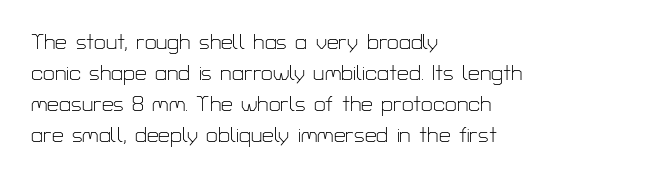
If you drew a line through each stem, it would be perfectly vertical. Leftover space on each line is placed entirely after the last word. The vertical gap from one line to the next is medium. The specimen omits any rule beneath the text block's lines.
